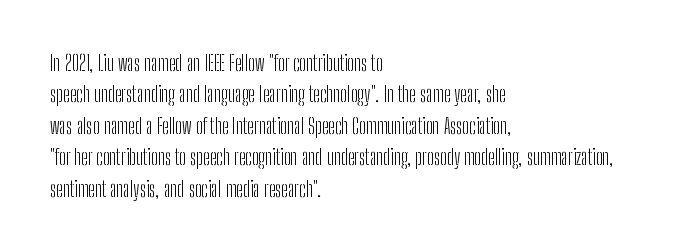
Q: Is the text bold? A: No.
Q: Is the text italic (slanted)? A: No, it is upright.
Q: Is the text underlined? A: No.
Q: How is the paragraph aligned? A: Left-aligned.
Q: Is the spacing between letters normal or unusually wide? A: Normal.
Q: Is the spacing between lines tight, normal or loose? A: Normal.
